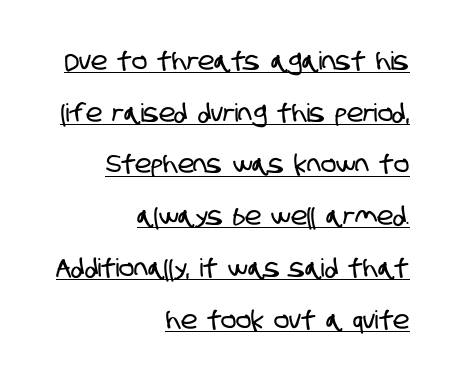
The image shows 25 px text type; set right-aligned, loose line spacing (2.07x), normal letter spacing, underlined.
